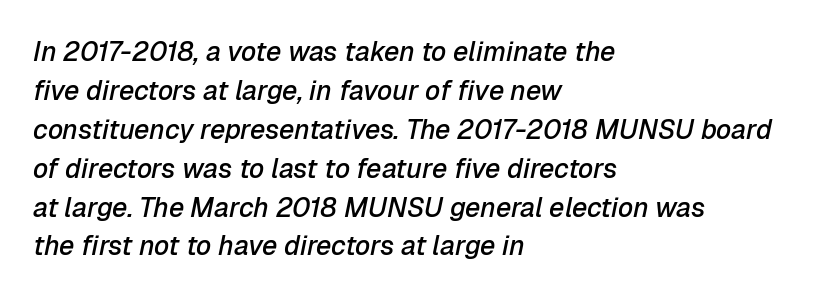
The image shows 27 px text type, italic (leaning right); set left-aligned, normal line spacing (1.44x), normal letter spacing, not underlined.
